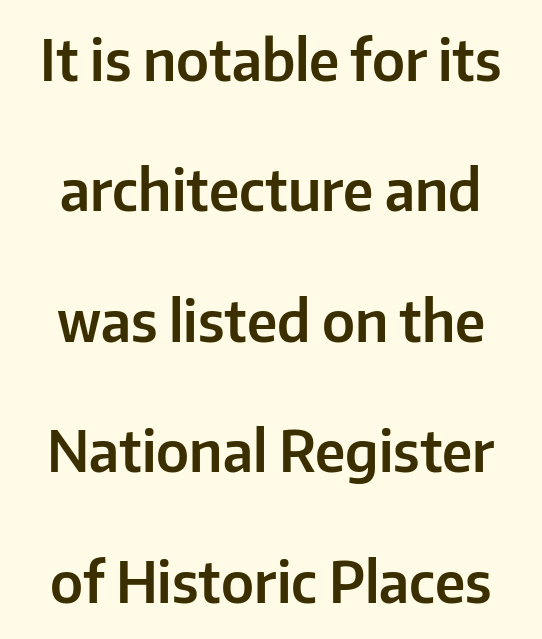
{"serif": "no", "italic": "no", "width": "normal", "stroke_contrast": "low", "x_height": "medium", "monospaced": "no", "underline": "no", "line_spacing": "loose", "line_spacing_ratio": 2.33, "letter_spacing": "normal", "letter_spacing_em": 0.0, "glyph_px": 56}
